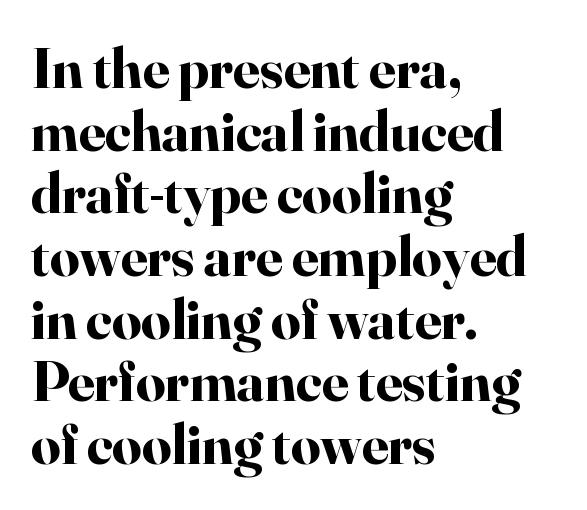
The rendering uses natural spacing where letterforms have individual widths. Posture: straight, roman, zero tilt. Descender tails drop into unmarked territory. Type style note: has serifs.
